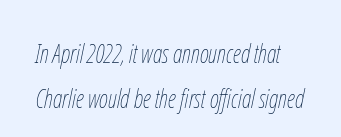
The image shows 25 px text type, italic (leaning right); set line spacing 1.79x, normal letter spacing, not underlined.
